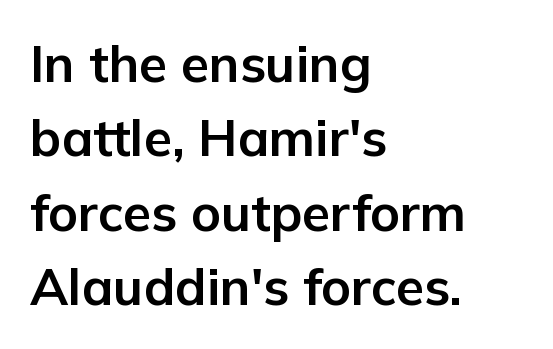
Q: Is the text bold? A: Yes.
Q: Is the text italic (slanted)? A: No, it is upright.
Q: Is the typeface a serif or a sans-serif typeface? A: Sans-serif.
Q: Is the text underlined? A: No.
Q: How is the paragraph aligned? A: Left-aligned.
Q: Is the spacing between letters normal or unusually wide? A: Normal.
Q: Is the spacing between lines tight, normal or loose? A: Normal.
Q: Width (condensed, normal, or wide)? A: Normal.
Q: Stroke contrast? A: Low.
Q: x-height? A: Medium.
Q: Monospaced? A: No.
